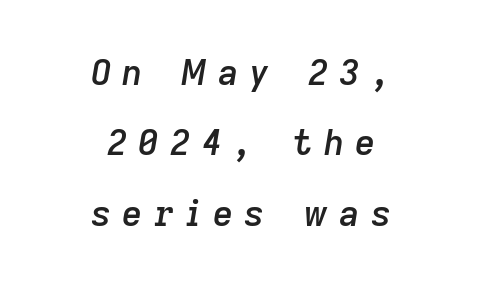
Q: Is the text bold? A: Semi-bold.
Q: Is the text italic (slanted)? A: Yes, it leans right by about 9 degrees.
Q: Is the text underlined? A: No.
Q: How is the paragraph aligned? A: Centered.
Q: Is the spacing between letters normal or unusually wide? A: Unusually wide.
Q: Is the spacing between lines tight, normal or loose? A: Loose.
Q: Width (condensed, normal, or wide)? A: Normal.
Q: Stroke contrast? A: Low.
Q: x-height? A: Medium.
Q: Monospaced? A: No.
